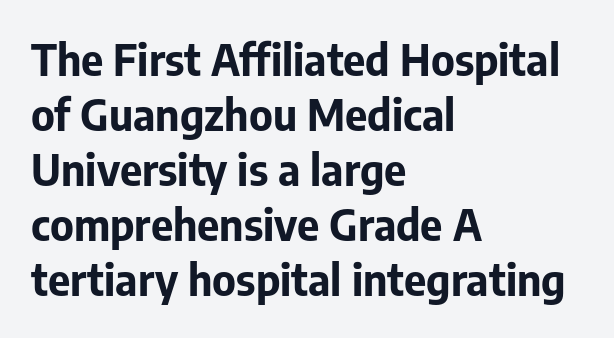
Q: Is the text bold? A: Yes.
Q: Is the text italic (slanted)? A: No, it is upright.
Q: Is the typeface a serif or a sans-serif typeface? A: Sans-serif.
Q: Is the text underlined? A: No.
Q: How is the paragraph aligned? A: Left-aligned.
Q: Is the spacing between letters normal or unusually wide? A: Normal.
Q: Is the spacing between lines tight, normal or loose? A: Normal.
Q: Width (condensed, normal, or wide)? A: Normal.
Q: Stroke contrast? A: Low.
Q: x-height? A: Medium.
Q: Monospaced? A: No.
